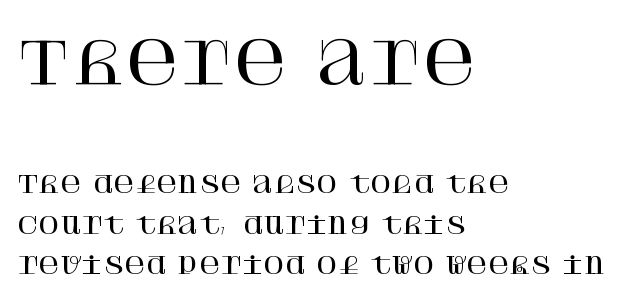
Unmarked baselines from the first word to the last. A student would notice the top passage is typeset larger than what follows. Letter spacing: default. Does the lettering tilt? It doesn't — this is upright.
